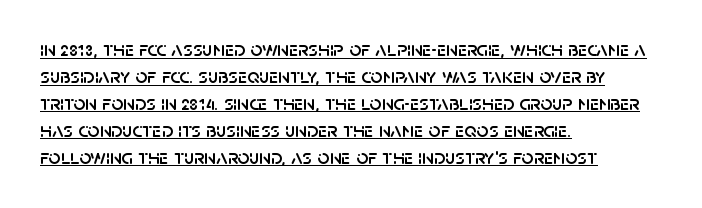
Q: Is the text italic (slanted)? A: No, it is upright.
Q: Is the text underlined? A: Yes.
Q: How is the paragraph aligned? A: Left-aligned.
Q: Is the spacing between letters normal or unusually wide? A: Normal.
Q: Is the spacing between lines tight, normal or loose? A: Normal.
